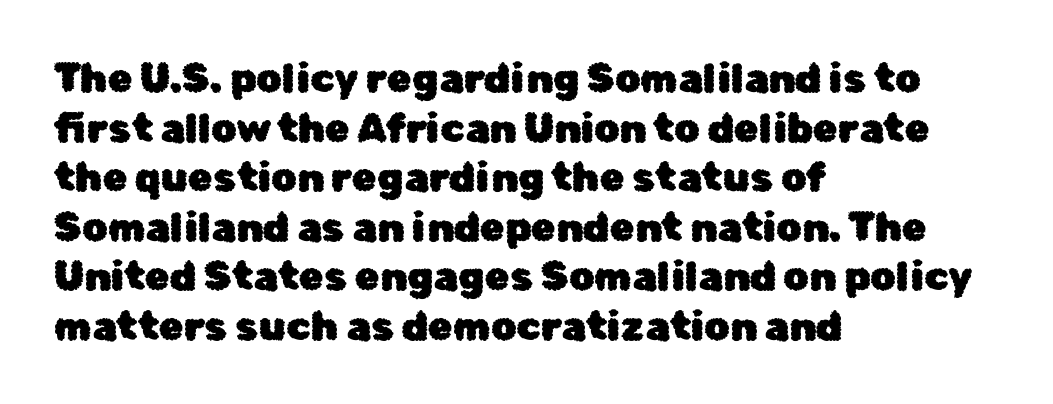
{"serif": "no", "italic": "no", "width": "normal", "stroke_contrast": "low", "x_height": "medium", "monospaced": "no", "underline": "no", "align": "left", "line_spacing_ratio": 1.24, "letter_spacing": "normal", "letter_spacing_em": 0.0, "glyph_px": 40}
